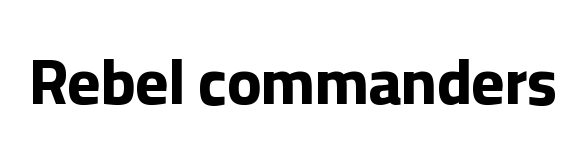
The image shows 63 px bold sans-serif type, upright; set normal letter spacing, not underlined; low stroke contrast and a medium x-height.
